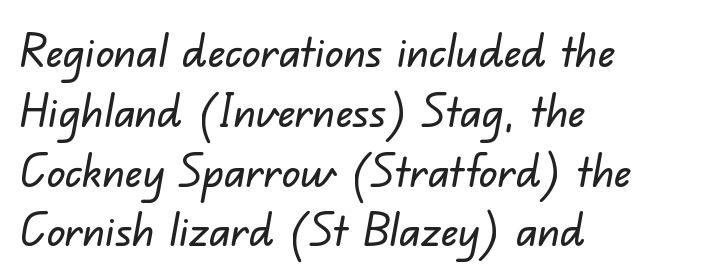
{"serif": "no", "width": "normal", "stroke_contrast": "low", "x_height": "small", "monospaced": "no", "underline": "no", "align": "left", "line_spacing": "normal", "line_spacing_ratio": 1.3, "letter_spacing": "normal", "letter_spacing_em": 0.0, "glyph_px": 46}
